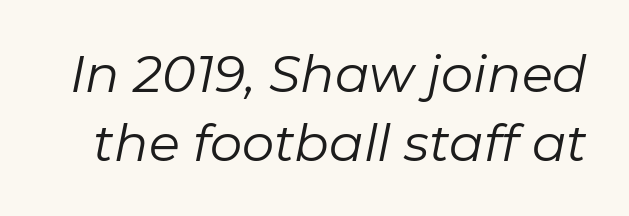
{"italic": "yes", "lean": "right", "slant_degrees": 11, "bold": "no", "weight": "regular", "width": "normal", "stroke_contrast": "low", "x_height": "medium", "monospaced": "no", "underline": "no", "line_spacing": "normal", "line_spacing_ratio": 1.35, "letter_spacing": "normal", "letter_spacing_em": 0.0, "glyph_px": 51}
